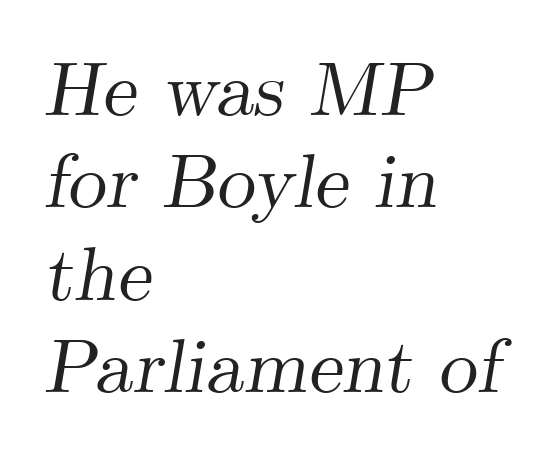
Inter-character spacing is left at the font's built-in metrics. Serifs: yes, visible at the terminals of the letterforms. Character widths vary here, with narrow letters taking less room than wide ones. Clear beneath every line of the passage.
